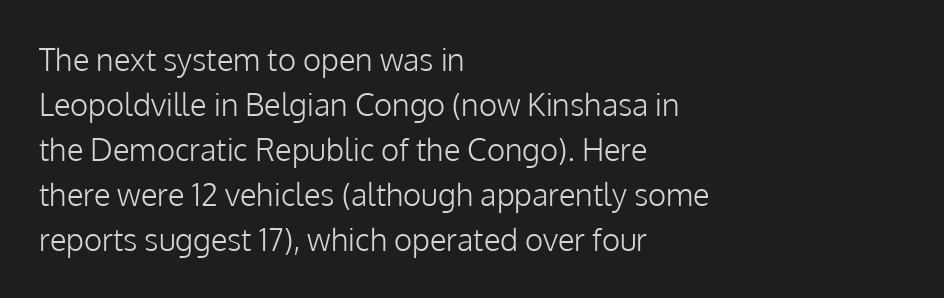
Q: Is the text bold? A: No.
Q: Is the text italic (slanted)? A: No, it is upright.
Q: Is the typeface a serif or a sans-serif typeface? A: Sans-serif.
Q: Is the text underlined? A: No.
Q: How is the paragraph aligned? A: Left-aligned.
Q: Is the spacing between letters normal or unusually wide? A: Normal.
Q: Is the spacing between lines tight, normal or loose? A: Normal.
Q: Width (condensed, normal, or wide)? A: Normal.
Q: Stroke contrast? A: Low.
Q: x-height? A: Medium.
Q: Monospaced? A: No.
